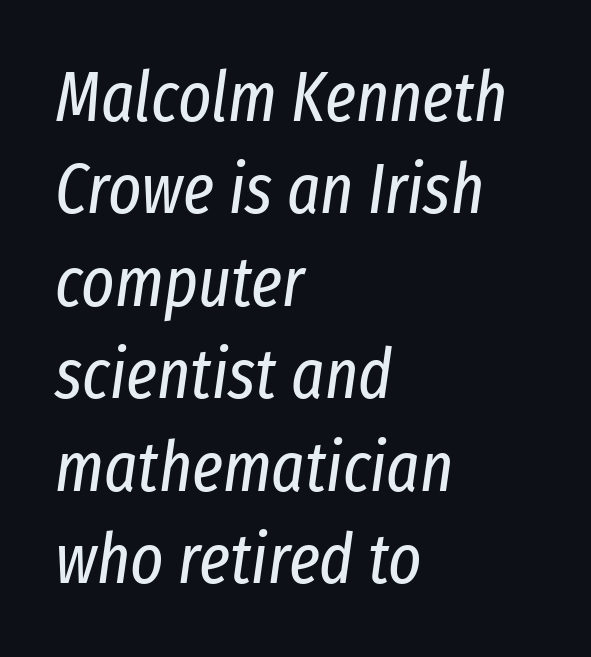
The passage shown leans; its letterforms are oblique. Caption: standard tracking, unaltered. Nothing heavy about these letters — not bold at all. Character widths vary here, with narrow letters taking less room than wide ones. Leading: standard. Glance below the letters and you will spot only blank space.
